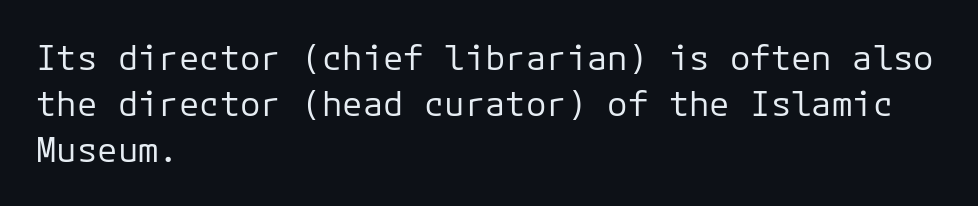
Q: Is the text bold? A: No.
Q: Is the text italic (slanted)? A: No, it is upright.
Q: Is the typeface a serif or a sans-serif typeface? A: Sans-serif.
Q: Is the text underlined? A: No.
Q: How is the paragraph aligned? A: Left-aligned.
Q: Is the spacing between letters normal or unusually wide? A: Normal.
Q: Is the spacing between lines tight, normal or loose? A: Normal.
Q: Width (condensed, normal, or wide)? A: Normal.
Q: Stroke contrast? A: Low.
Q: x-height? A: Medium.
